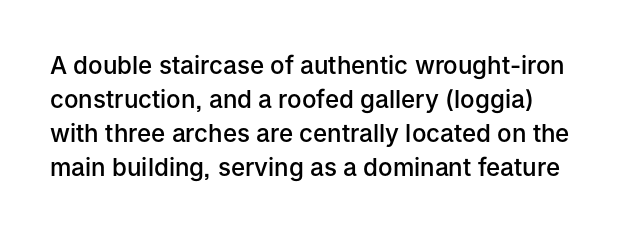
Q: Is the text bold? A: Semi-bold.
Q: Is the text italic (slanted)? A: No, it is upright.
Q: Is the text underlined? A: No.
Q: Is the spacing between letters normal or unusually wide? A: Normal.
Q: Is the spacing between lines tight, normal or loose? A: Normal.
